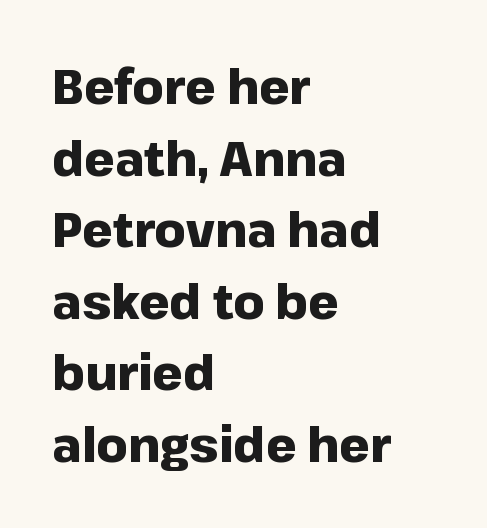
The image shows 48 px heavy sans-serif type, upright; set left-aligned, normal line spacing (1.49x), normal letter spacing, not underlined; low stroke contrast and a medium x-height.
